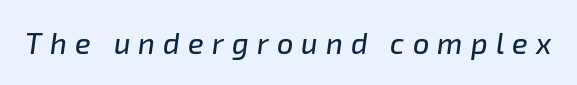
The words here are not underlined. Note the varied advance widths — an 'i' is clearly narrower than an 'm'. An italicized treatment has been applied to the whole sample. The gaps between neighbouring characters are conspicuously large.
